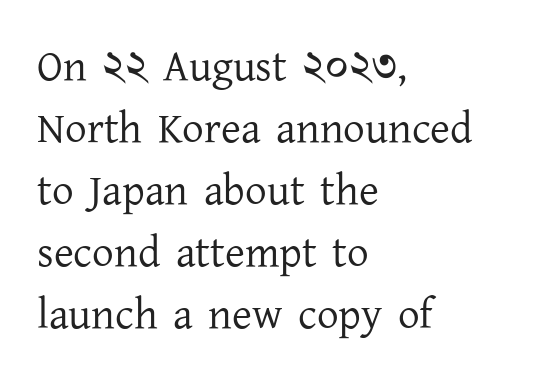
A student would call this left alignment; a typographer would say flush left, rag right. A typesetter would call this proportional, since set widths differ per character. The rendering keeps characters at their native spacing. Each stroke keeps to a modest, everyday thickness or less. Regarding leading, the lines here are spaced in the standard way.
